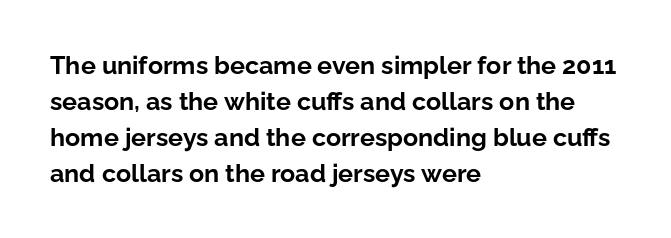
The image shows 25 px bold type, upright; set left-aligned, normal line spacing (1.44x), normal letter spacing, not underlined.
